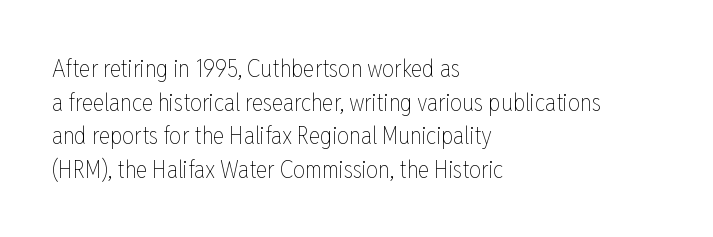
Does the copy run flush right? No — it runs flush left. Does extra space separate the letters? No, they use regular spacing. The letters look calm and open, with moderate or lighter stems. Beneath every word, the page is bare. Normally led — the rows are evenly, conventionally spaced.
